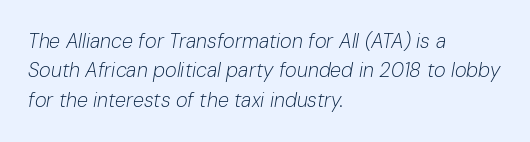
The image shows 20 px text type, italic (leaning right); set left-aligned, normal line spacing (1.47x), normal letter spacing, not underlined.
